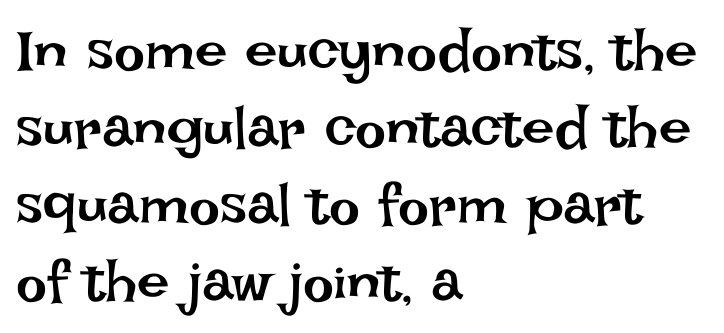
{"italic": "no", "bold": "no", "weight": "regular", "width": "normal", "stroke_contrast": "low", "x_height": "large", "monospaced": "no", "underline": "no", "align": "left", "line_spacing": "normal", "line_spacing_ratio": 1.33, "letter_spacing": "normal", "letter_spacing_em": 0.0, "glyph_px": 58}
